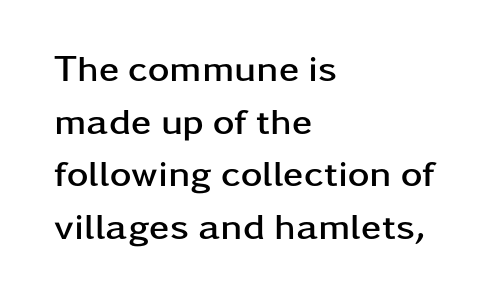
{"serif": "no", "italic": "no", "bold": "yes", "weight": "semibold", "width": "wide", "stroke_contrast": "low", "x_height": "medium", "monospaced": "no", "underline": "no", "align": "left", "line_spacing": "normal", "line_spacing_ratio": 1.42, "letter_spacing": "normal", "letter_spacing_em": 0.0, "glyph_px": 37}
